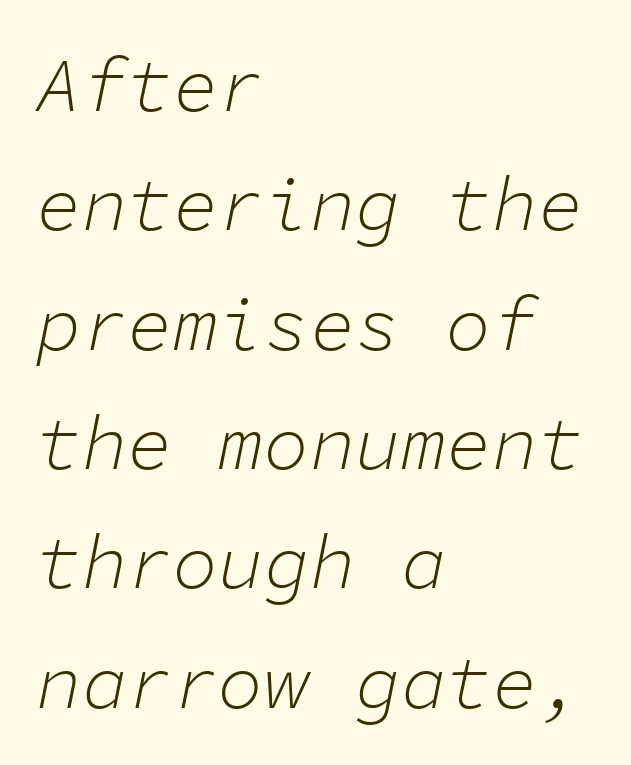
Q: Is the text bold? A: No.
Q: Is the text italic (slanted)? A: Yes, it leans right by about 11 degrees.
Q: Is the text underlined? A: No.
Q: How is the paragraph aligned? A: Left-aligned.
Q: Is the spacing between letters normal or unusually wide? A: Normal.
Q: Is the spacing between lines tight, normal or loose? A: Normal.
Q: Width (condensed, normal, or wide)? A: Normal.
Q: Stroke contrast? A: Low.
Q: x-height? A: Medium.
Q: Monospaced? A: Yes.
